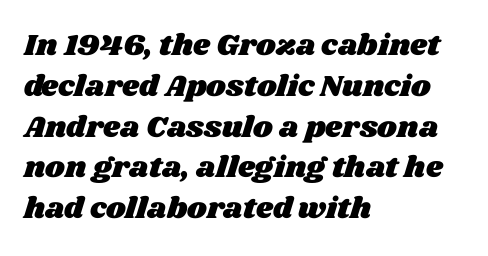
Q: Is the text underlined? A: No.
Q: How is the paragraph aligned? A: Left-aligned.
Q: Is the spacing between letters normal or unusually wide? A: Normal.
Q: Is the spacing between lines tight, normal or loose? A: Normal.
Q: Width (condensed, normal, or wide)? A: Wide.
Q: Stroke contrast? A: Medium.
Q: x-height? A: Large.
Q: Monospaced? A: No.
